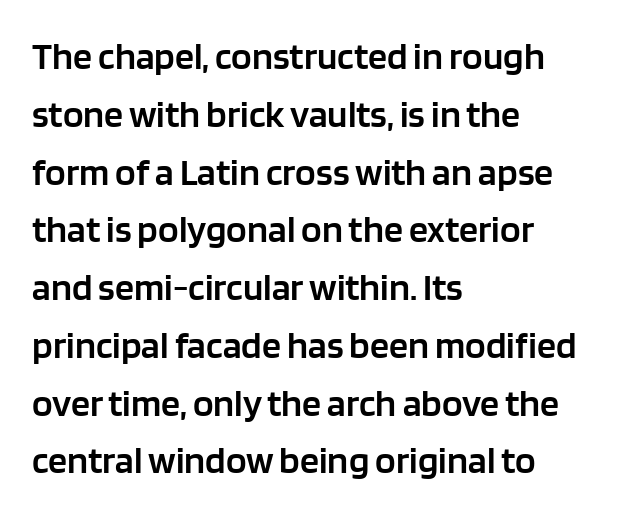
{"serif": "no", "italic": "no", "bold": "semi", "weight": "semibold", "width": "normal", "stroke_contrast": "low", "x_height": "large", "monospaced": "no", "underline": "no", "align": "left", "line_spacing": "normal", "line_spacing_ratio": 1.52, "letter_spacing": "normal", "letter_spacing_em": 0.0, "glyph_px": 38}
